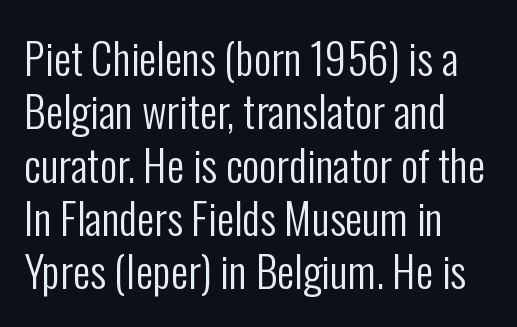
Here the designer chose a conventional face with non-uniform glyph widths. The ragged edge is on the right, which tells us the setting is flush left. Letterform terminals end flat and unadorned throughout the passage. Students, note that the glyphs here touch the page at normal intervals. The zone under the glyphs is completely vacant. Stem width sits at or under what a default text font uses.
